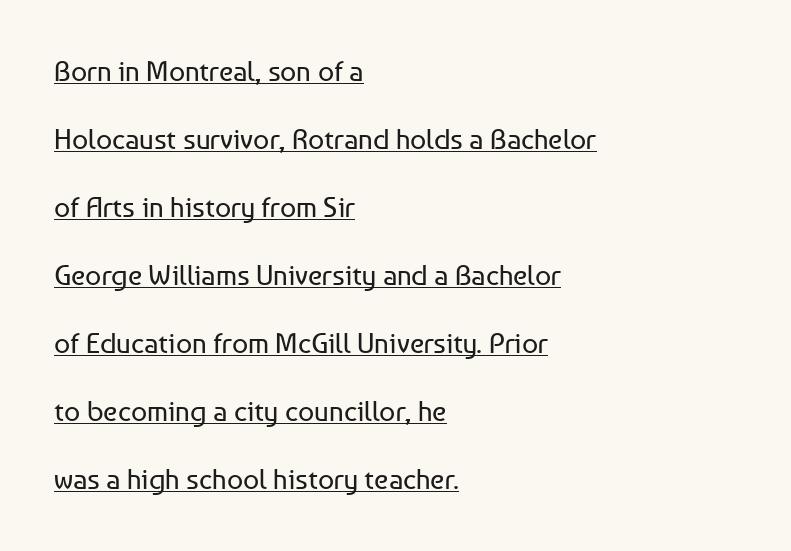
The image shows 28 px regular-weight sans-serif type, upright; set left-aligned, loose line spacing (2.43x), normal letter spacing, underlined; low stroke contrast and a medium x-height.
